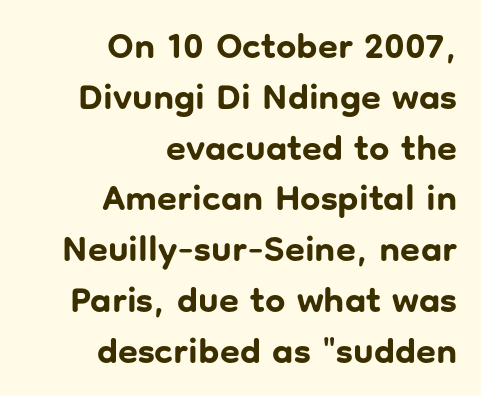
The image shows 36 px bold sans-serif type, upright; set right-aligned, normal line spacing (1.41x), normal letter spacing, not underlined; low stroke contrast and a medium x-height.
